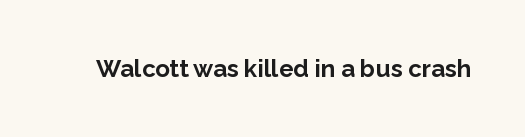
Q: Is the text bold? A: Yes.
Q: Is the text italic (slanted)? A: No, it is upright.
Q: Is the text underlined? A: No.
Q: Is the spacing between letters normal or unusually wide? A: Normal.
